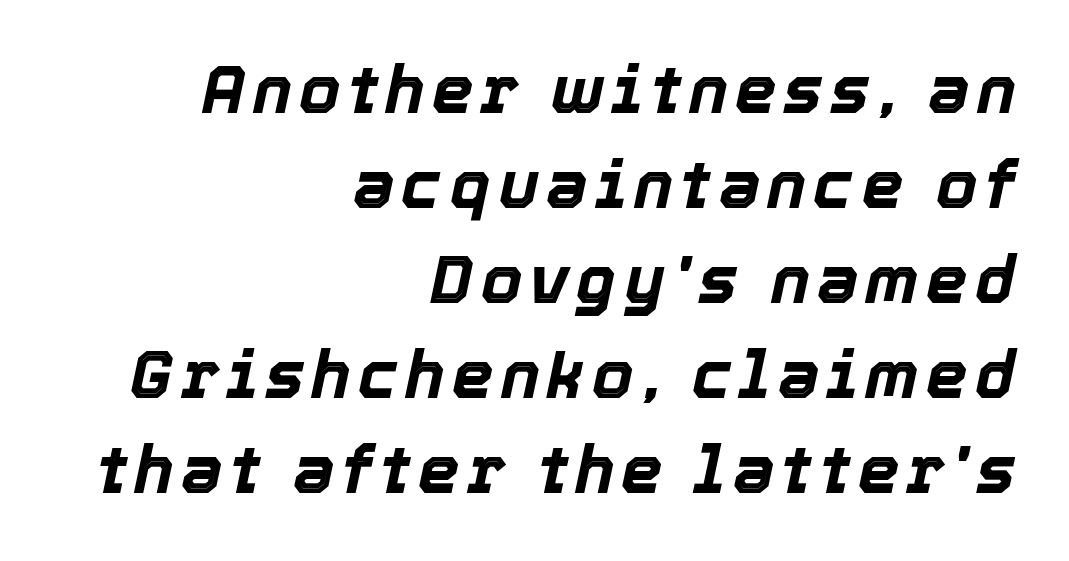
You can tell it's italic because the verticals aren't actually vertical. Leading: standard. The passage shown is emphatically bold. Proportional: the letters do not fall into vertical columns. In CSS terms this would be text-align: right.
